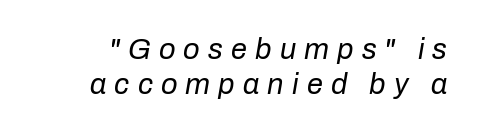
Character widths vary here, with narrow letters taking less room than wide ones. The passage shown is not underscored anywhere. This sample uses an oblique cut, with every glyph tilted off the vertical. Stem width sits at or under what a default text font uses. A typesetter would call this heavily tracked-out type.
